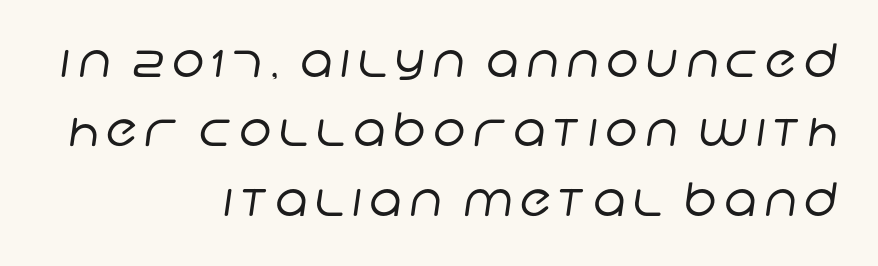
Q: Is the text bold? A: No.
Q: Is the typeface a serif or a sans-serif typeface? A: Sans-serif.
Q: Is the text underlined? A: No.
Q: How is the paragraph aligned? A: Right-aligned.
Q: Is the spacing between lines tight, normal or loose? A: Normal.
Q: Width (condensed, normal, or wide)? A: Normal.
Q: Stroke contrast? A: Low.
Q: x-height? A: Large.
Q: Monospaced? A: No.
